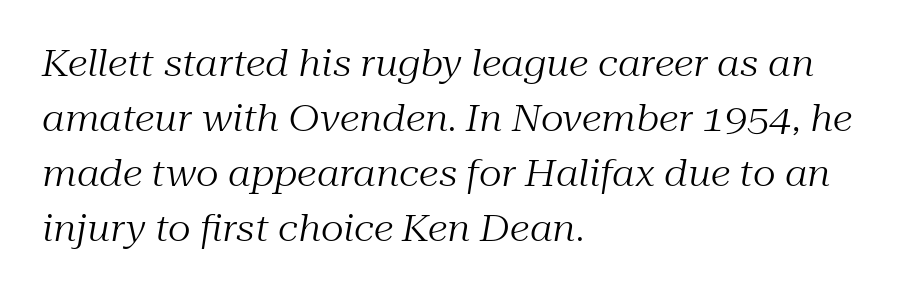
The compositor pushed each line to the left boundary. Quick note: underline off. The font is comparable to plain body text, perhaps lighter. You could not count columns in this text — the font is proportionally spaced. A typesetter would label this face a serif.
